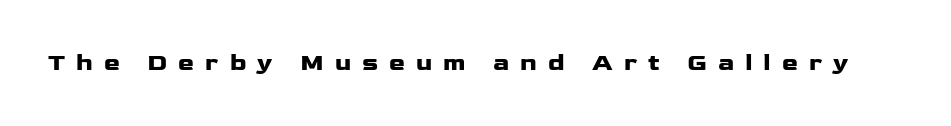
Q: Is the text bold? A: Yes.
Q: Is the text italic (slanted)? A: No, it is upright.
Q: Is the text underlined? A: No.
Q: Is the spacing between letters normal or unusually wide? A: Unusually wide.
